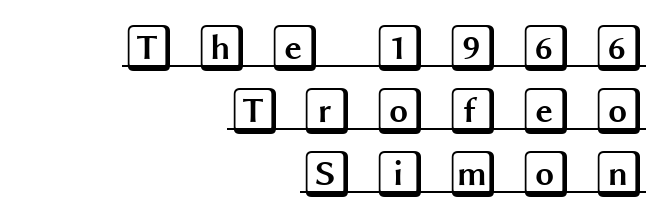
Decoration check: the copy is underlined. Does extra space separate the letters? Yes, quite a lot of it. Short and long lines alike share a common ending point at right. In terms of posture, this sample is upright. Rows of type keep a routine distance in the vertical direction.
